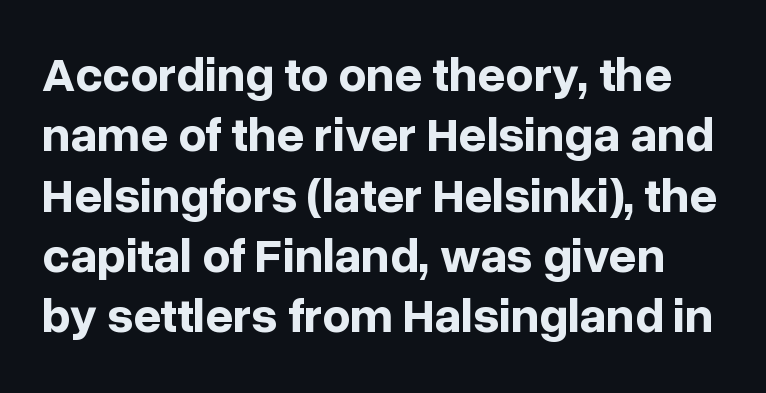
Q: Is the text bold? A: Yes.
Q: Is the text italic (slanted)? A: No, it is upright.
Q: Is the typeface a serif or a sans-serif typeface? A: Sans-serif.
Q: Is the text underlined? A: No.
Q: Is the spacing between letters normal or unusually wide? A: Normal.
Q: Width (condensed, normal, or wide)? A: Normal.
Q: Stroke contrast? A: Low.
Q: x-height? A: Medium.
Q: Monospaced? A: No.
